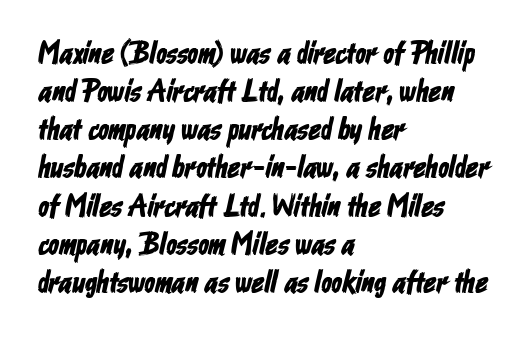
{"serif": "no", "width": "condensed", "stroke_contrast": "low", "x_height": "medium", "monospaced": "no", "underline": "no", "align": "left", "line_spacing_ratio": 1.23, "letter_spacing": "normal", "letter_spacing_em": 0.0, "glyph_px": 31}
